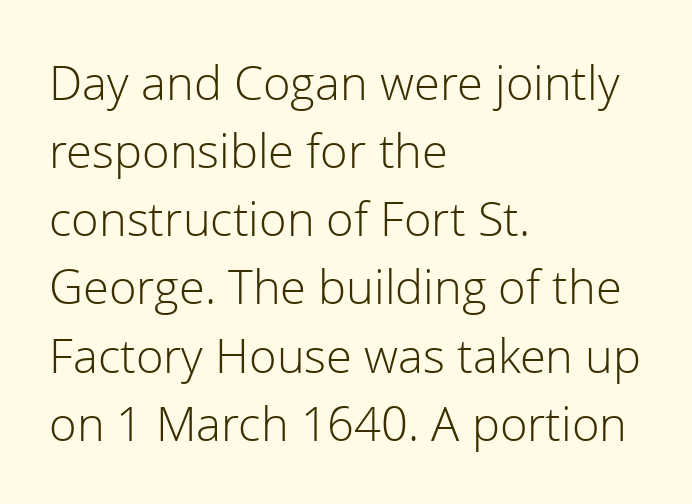
This sample uses a sans-serif face. The horizontal fit of the characters is conventional and even. The face used here is proportionally spaced, like ordinary book or web type. Ordinary non-slanted type is in use. Unmarked baselines from the first word to the last.
